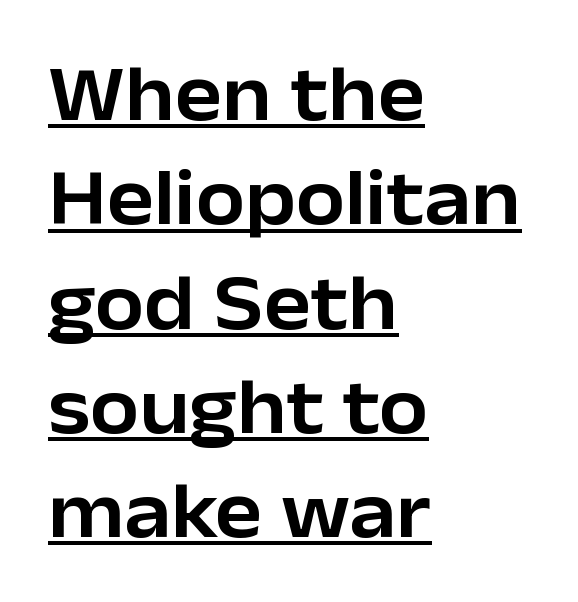
The image shows 79 px sans-serif type, upright; set left-aligned, normal line spacing (1.32x), normal letter spacing, underlined; low stroke contrast and a medium x-height.
